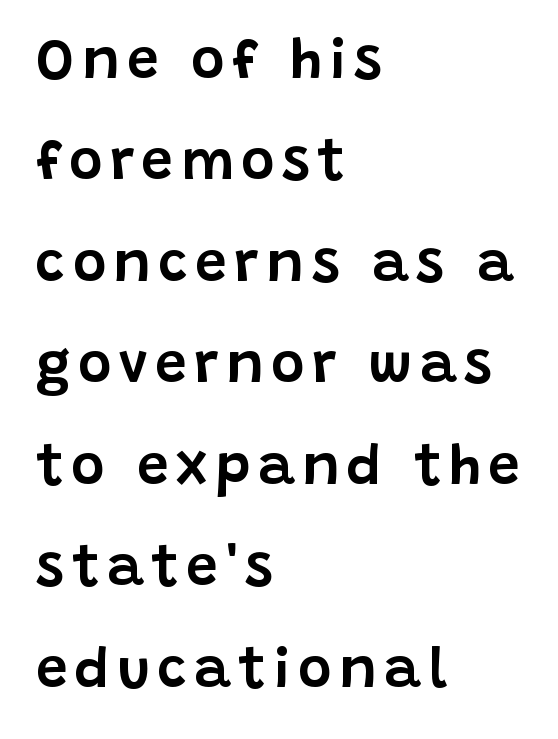
The image shows 57 px sans-serif type, upright; set left-aligned, line spacing 1.78x, not underlined; low stroke contrast and a large x-height.
